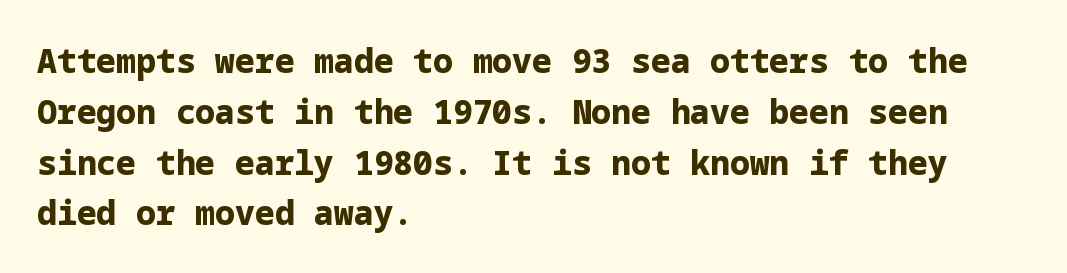
Q: Is the text bold? A: Yes.
Q: Is the text italic (slanted)? A: No, it is upright.
Q: Is the typeface a serif or a sans-serif typeface? A: Sans-serif.
Q: Is the text underlined? A: No.
Q: How is the paragraph aligned? A: Left-aligned.
Q: Is the spacing between letters normal or unusually wide? A: Normal.
Q: Is the spacing between lines tight, normal or loose? A: Normal.
Q: Width (condensed, normal, or wide)? A: Normal.
Q: Stroke contrast? A: Low.
Q: x-height? A: Medium.
